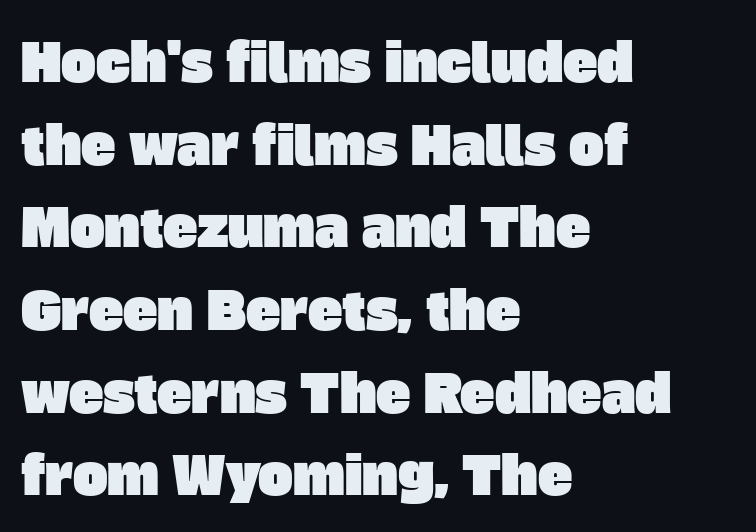
{"serif": "no", "width": "normal", "stroke_contrast": "low", "x_height": "large", "monospaced": "no", "underline": "no", "align": "left", "line_spacing": "normal", "line_spacing_ratio": 1.59, "letter_spacing": "normal", "letter_spacing_em": 0.0, "glyph_px": 52}
